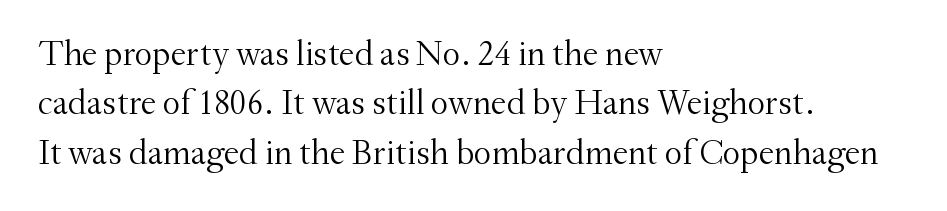
{"serif": "yes", "italic": "no", "bold": "no", "weight": "light", "width": "normal", "stroke_contrast": "medium", "x_height": "small", "monospaced": "no", "underline": "no", "align": "left", "line_spacing": "normal", "line_spacing_ratio": 1.41, "letter_spacing": "normal", "letter_spacing_em": 0.0, "glyph_px": 35}
